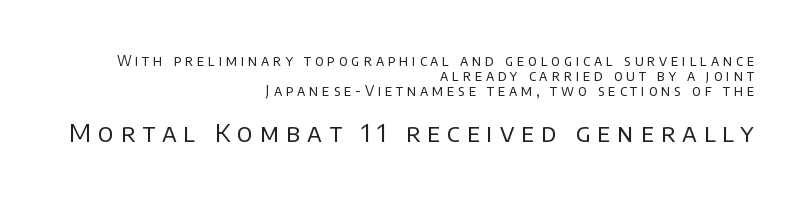
Substantial extra tracking has been applied to these lines. Short and long lines alike share a common ending point at right. The font is comparable to plain body text, perhaps lighter. Reading down the column, the eye jumps only a short way to each next line. The following chunk of copy outweighs the initial chunk in type size.
